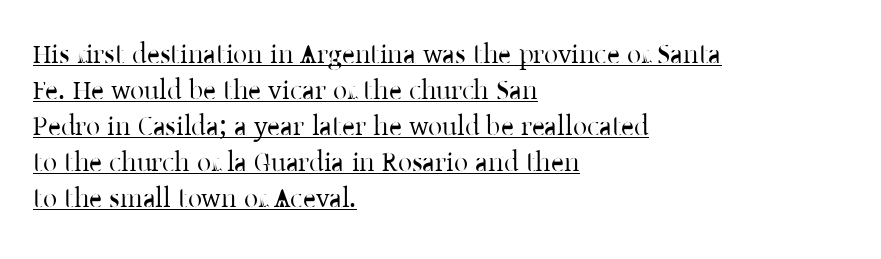
Q: Is the text bold? A: No.
Q: Is the text italic (slanted)? A: No, it is upright.
Q: Is the typeface a serif or a sans-serif typeface? A: Serif.
Q: Is the text underlined? A: Yes.
Q: How is the paragraph aligned? A: Left-aligned.
Q: Is the spacing between letters normal or unusually wide? A: Normal.
Q: Is the spacing between lines tight, normal or loose? A: Normal.
Q: Width (condensed, normal, or wide)? A: Normal.
Q: Stroke contrast? A: Low.
Q: x-height? A: Medium.
Q: Monospaced? A: No.
